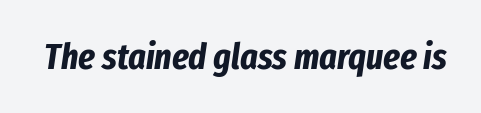
Q: Is the text bold? A: Yes.
Q: Is the text italic (slanted)? A: Yes, it leans right by about 8 degrees.
Q: Is the text underlined? A: No.
Q: Is the spacing between letters normal or unusually wide? A: Normal.
Q: Width (condensed, normal, or wide)? A: Condensed.
Q: Stroke contrast? A: Low.
Q: x-height? A: Medium.
Q: Monospaced? A: No.
